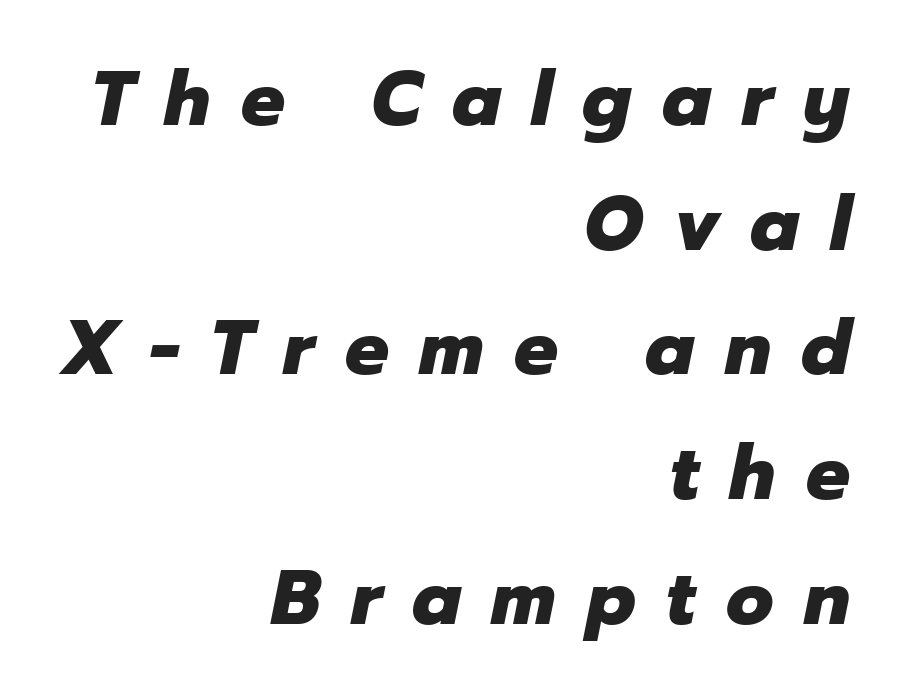
{"italic": "yes", "lean": "right", "slant_degrees": 12, "bold": "yes", "weight": "heavy", "width": "normal", "stroke_contrast": "low", "x_height": "medium", "monospaced": "no", "underline": "no", "align": "right", "line_spacing": "normal", "line_spacing_ratio": 1.62, "letter_spacing": "wide", "letter_spacing_em": 0.4, "glyph_px": 77}
